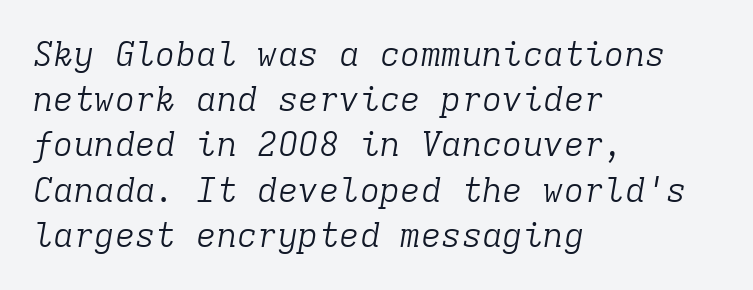
{"serif": "yes", "italic": "yes", "lean": "right", "slant_degrees": 9, "bold": "no", "weight": "light", "width": "normal", "stroke_contrast": "low", "x_height": "medium", "monospaced": "yes", "underline": "no", "align": "left", "line_spacing": "normal", "line_spacing_ratio": 1.33, "letter_spacing": "normal", "letter_spacing_em": 0.0, "glyph_px": 34}
